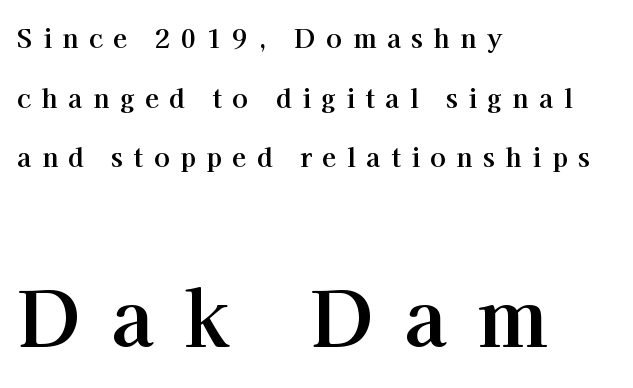
Q: Is the text bold? A: Yes.
Q: Is the text italic (slanted)? A: No, it is upright.
Q: Is the typeface a serif or a sans-serif typeface? A: Serif.
Q: Is the text underlined? A: No.
Q: How is the paragraph aligned? A: Left-aligned.
Q: Is the spacing between letters normal or unusually wide? A: Unusually wide.
Q: Is the spacing between lines tight, normal or loose? A: Loose.
Q: Which block of text is set in a larger size, the first (top) or the second (bottom)? A: The second (bottom) one.
Q: Width (condensed, normal, or wide)? A: Normal.
Q: Stroke contrast? A: High.
Q: x-height? A: Medium.
Q: Monospaced? A: No.
